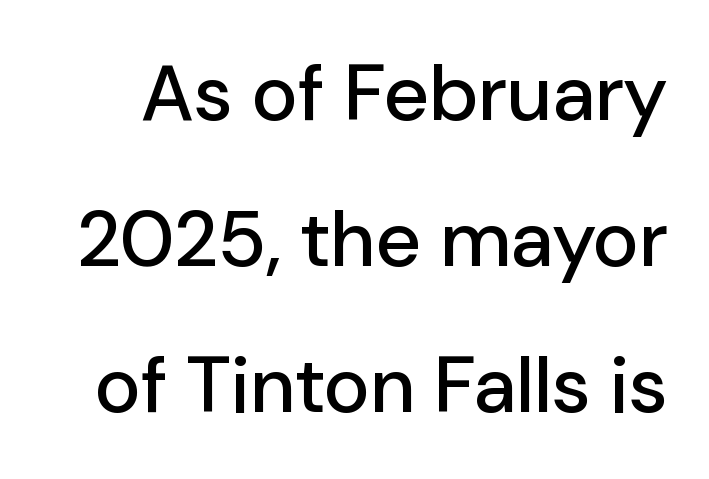
The image shows 79 px sans-serif type, upright; set line spacing 1.85x, normal letter spacing, not underlined; low stroke contrast and a medium x-height.
